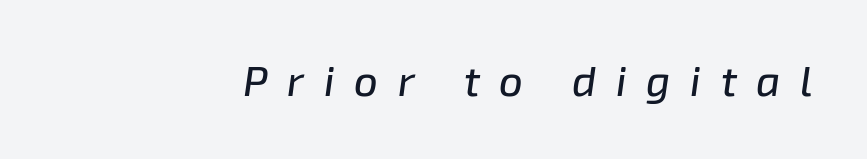
Someone cranked the tracking dial way up on this one. These lines are rendered in a variable-pitch font. Plain, unruled lines of type. This sample uses an oblique cut, with every glyph tilted off the vertical.
